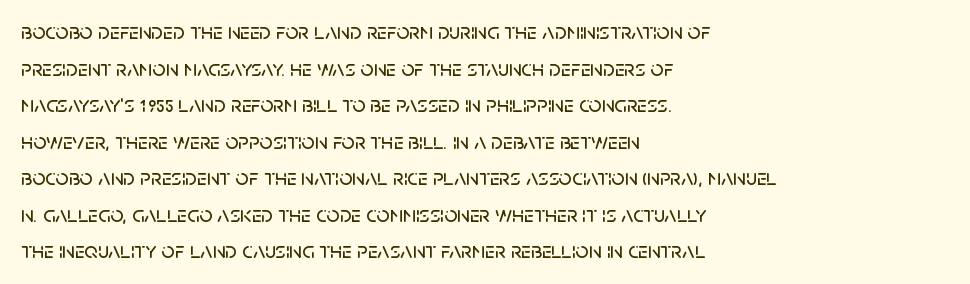
Q: Is the text italic (slanted)? A: No, it is upright.
Q: Is the text underlined? A: No.
Q: How is the paragraph aligned? A: Left-aligned.
Q: Is the spacing between letters normal or unusually wide? A: Normal.
Q: Is the spacing between lines tight, normal or loose? A: Normal.
